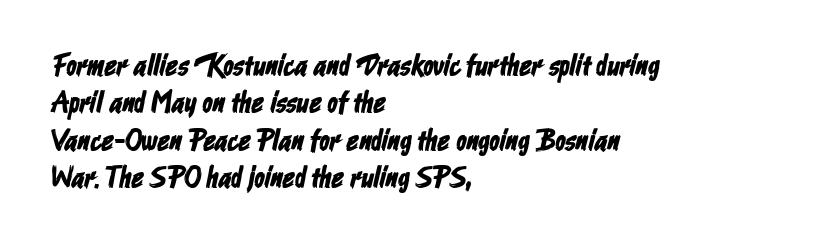
The image shows 30 px condensed sans-serif type; set left-aligned, normal line spacing (1.25x), normal letter spacing, not underlined; low stroke contrast and a medium x-height.
